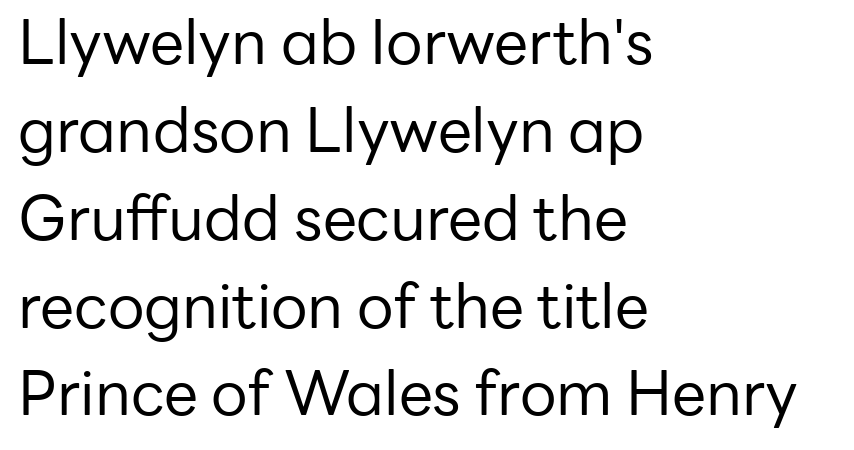
Q: Is the text bold? A: No.
Q: Is the text italic (slanted)? A: No, it is upright.
Q: Is the typeface a serif or a sans-serif typeface? A: Sans-serif.
Q: Is the text underlined? A: No.
Q: How is the paragraph aligned? A: Left-aligned.
Q: Is the spacing between letters normal or unusually wide? A: Normal.
Q: Is the spacing between lines tight, normal or loose? A: Normal.
Q: Width (condensed, normal, or wide)? A: Normal.
Q: Stroke contrast? A: Low.
Q: x-height? A: Medium.
Q: Monospaced? A: No.
